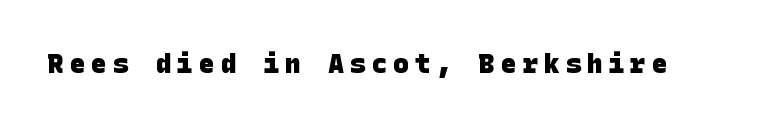
A typesetter would call this heavily tracked-out type. The glyphs are unaccompanied by any horizontal stroke below them. In terms of weight, the rendering is a true, heavy bold.
